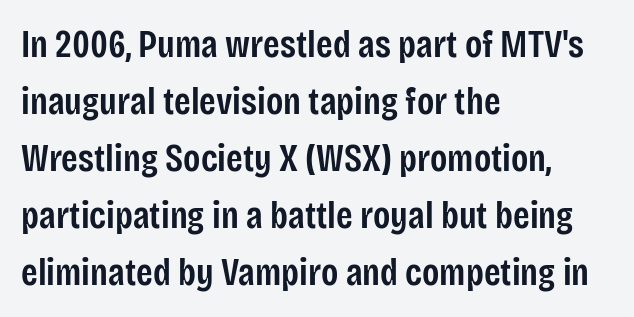
{"serif": "no", "italic": "no", "bold": "semi", "weight": "semibold", "width": "condensed", "stroke_contrast": "low", "x_height": "large", "monospaced": "no", "underline": "no", "align": "left", "line_spacing": "normal", "line_spacing_ratio": 1.5, "letter_spacing": "normal", "letter_spacing_em": 0.0, "glyph_px": 38}
